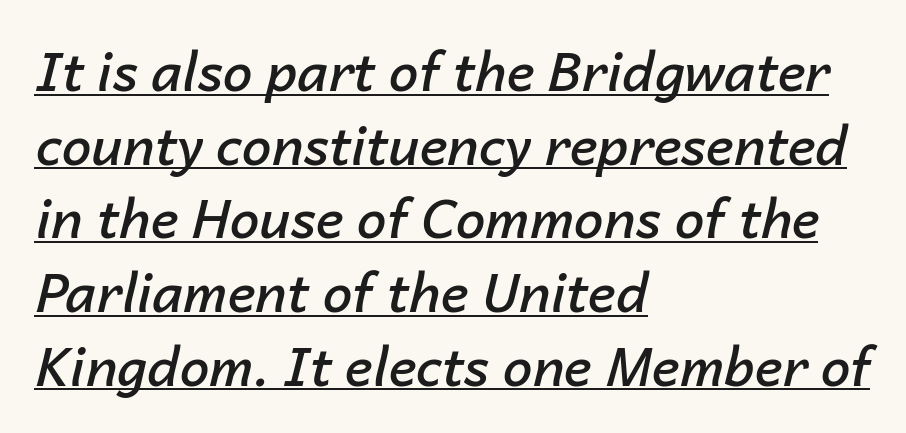
The image shows 53 px semibold type, italic (leaning right); set left-aligned, normal line spacing (1.39x), normal letter spacing, underlined; low stroke contrast and a medium x-height.
